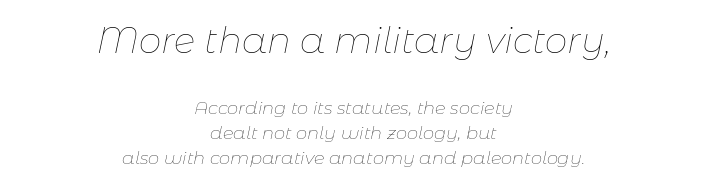
The image shows 36 px thin type, italic (leaning right); set centered, normal line spacing (1.38x), normal letter spacing, not underlined; the first (top) block is 2.0x larger; low stroke contrast and a medium x-height.
